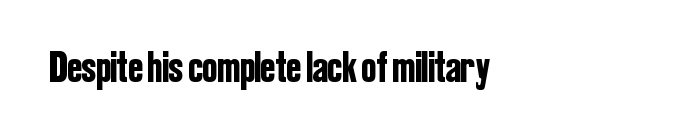
{"serif": "no", "italic": "no", "width": "condensed", "stroke_contrast": "low", "x_height": "medium", "monospaced": "no", "underline": "no", "align": "left", "letter_spacing": "normal", "letter_spacing_em": 0.0, "glyph_px": 44}
